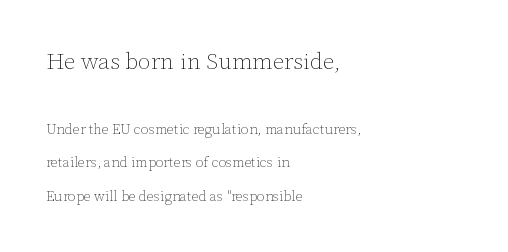
{"italic": "no", "bold": "no", "underline": "no", "align": "left", "line_spacing": "loose", "line_spacing_ratio": 2.4, "letter_spacing": "normal", "letter_spacing_em": 0.0, "larger_block": "first", "size_ratio": 1.64, "glyph_px": 23}
